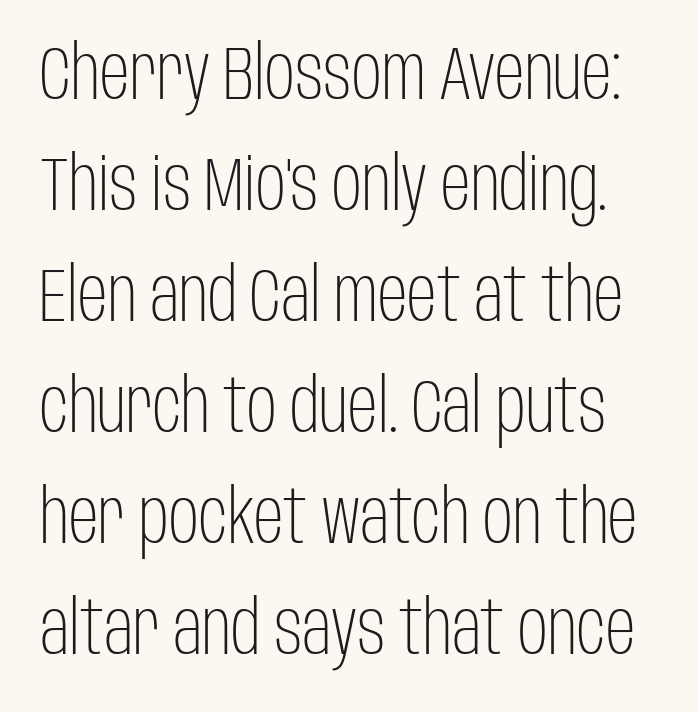
The image shows 74 px light, condensed sans-serif type, upright; set normal line spacing (1.5x), normal letter spacing, not underlined; low stroke contrast and a large x-height.
